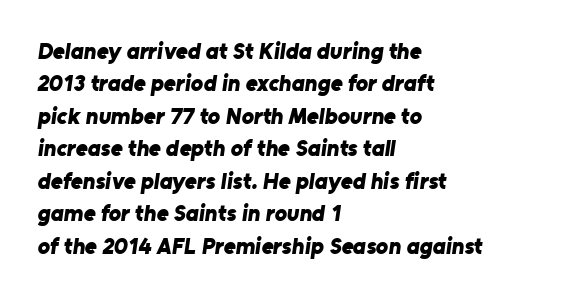
{"bold": "yes", "underline": "no", "align": "left", "line_spacing": "normal", "line_spacing_ratio": 1.41, "letter_spacing": "normal", "letter_spacing_em": 0.0, "glyph_px": 23}
